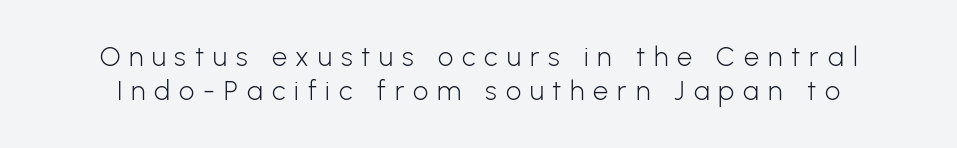
Q: Is the text bold? A: No.
Q: Is the text italic (slanted)? A: No, it is upright.
Q: Is the text underlined? A: No.
Q: Is the spacing between letters normal or unusually wide? A: Unusually wide.
Q: Is the spacing between lines tight, normal or loose? A: Normal.
